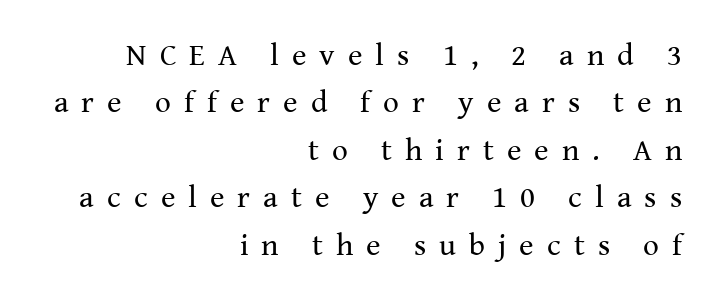
The image shows 31 px regular-weight serif type, upright; set right-aligned, normal line spacing (1.53x), unusually wide letter spacing (+0.42 em), not underlined; medium stroke contrast and a medium x-height.
